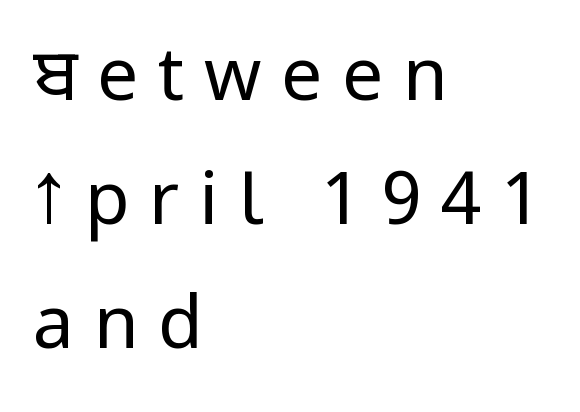
The image shows 73 px regular-weight, condensed sans-serif type, upright; set left-aligned, normal line spacing (1.7x), unusually wide letter spacing (+0.27 em), not underlined; low stroke contrast and a large x-height.
